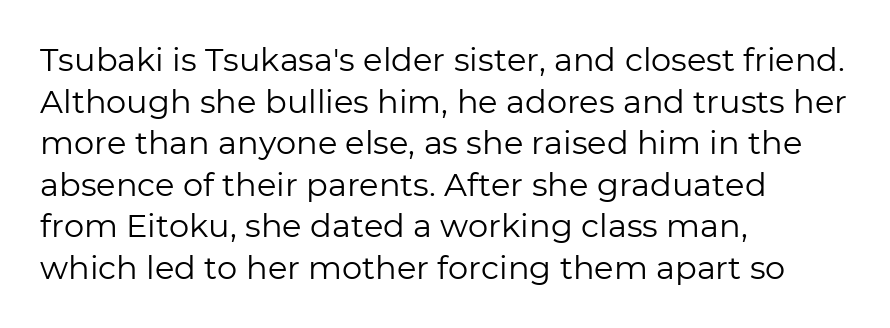
The image shows 32 px regular-weight sans-serif type, upright; set left-aligned, normal line spacing (1.3x), normal letter spacing, not underlined; low stroke contrast and a medium x-height.
